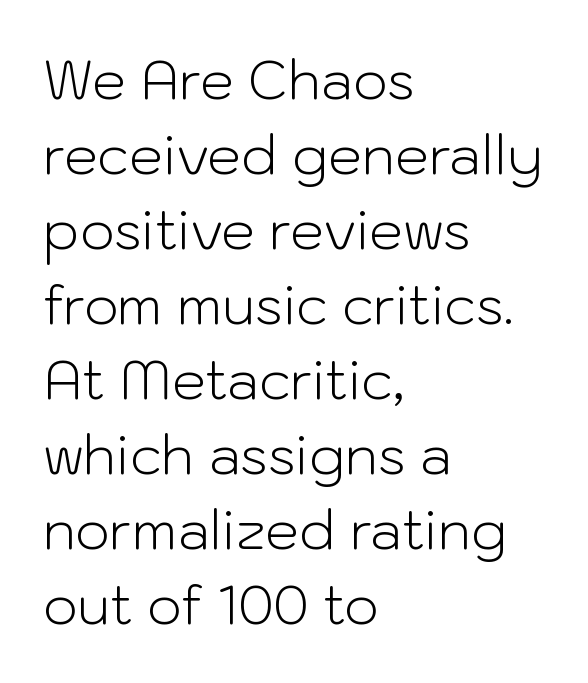
Q: Is the text bold? A: No.
Q: Is the text italic (slanted)? A: No, it is upright.
Q: Is the typeface a serif or a sans-serif typeface? A: Sans-serif.
Q: Is the text underlined? A: No.
Q: How is the paragraph aligned? A: Left-aligned.
Q: Is the spacing between letters normal or unusually wide? A: Normal.
Q: Is the spacing between lines tight, normal or loose? A: Normal.
Q: Width (condensed, normal, or wide)? A: Normal.
Q: Stroke contrast? A: Low.
Q: x-height? A: Medium.
Q: Monospaced? A: No.
